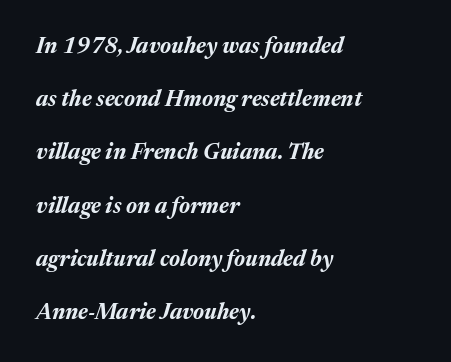
The image shows 22 px bold type, italic (leaning right); set left-aligned, loose line spacing (2.42x), normal letter spacing, not underlined.
